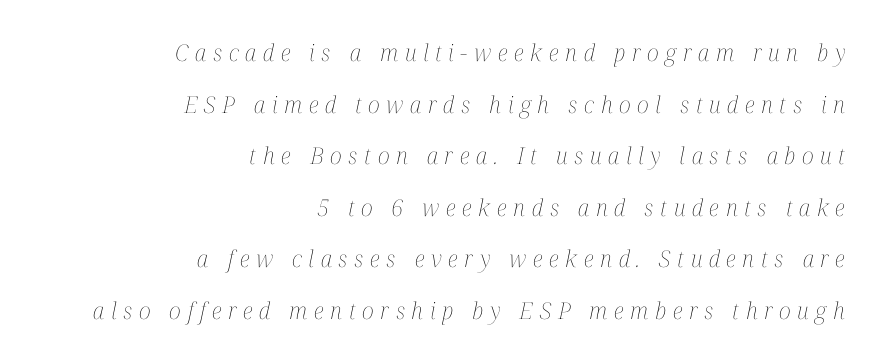
{"italic": "yes", "lean": "right", "slant_degrees": 12, "bold": "no", "underline": "no", "align": "right", "line_spacing": "loose", "line_spacing_ratio": 2.24, "letter_spacing": "wide", "letter_spacing_em": 0.29, "glyph_px": 23}
